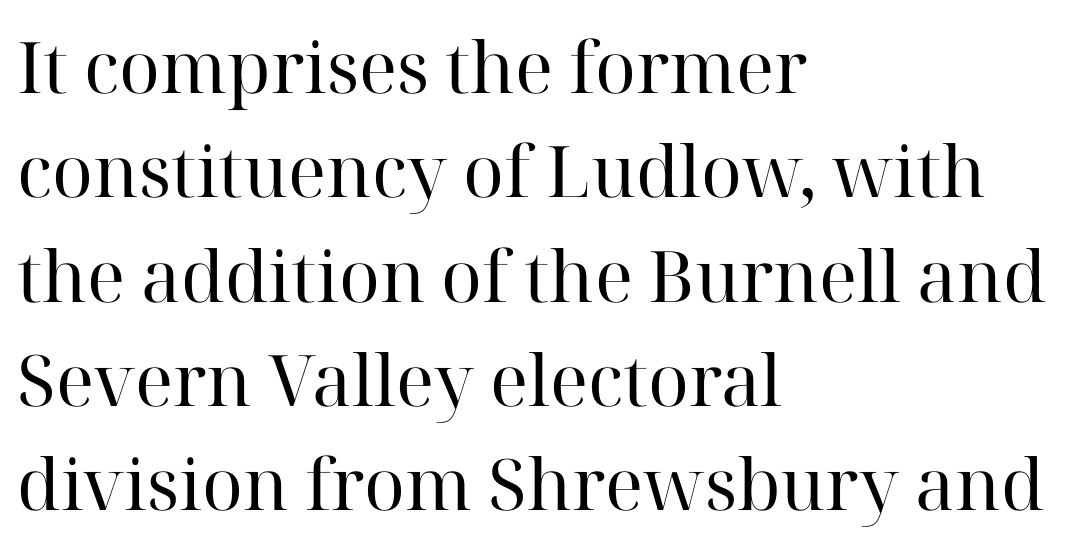
Q: Is the text bold? A: No.
Q: Is the text italic (slanted)? A: No, it is upright.
Q: Is the typeface a serif or a sans-serif typeface? A: Serif.
Q: Is the text underlined? A: No.
Q: How is the paragraph aligned? A: Left-aligned.
Q: Is the spacing between letters normal or unusually wide? A: Normal.
Q: Is the spacing between lines tight, normal or loose? A: Normal.
Q: Width (condensed, normal, or wide)? A: Normal.
Q: Stroke contrast? A: High.
Q: x-height? A: Medium.
Q: Monospaced? A: No.
